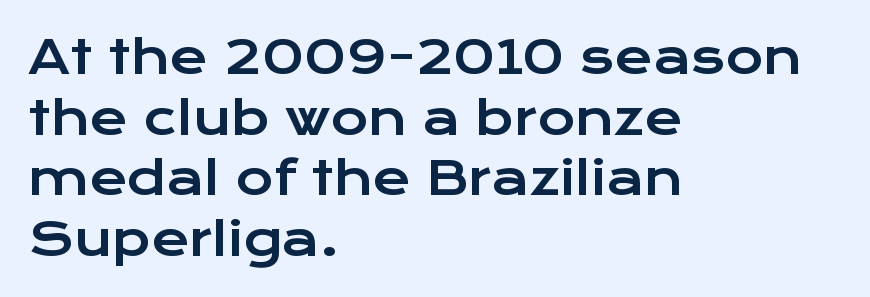
You could call the tracking neutral — neither tight nor loose. The rendering anchors every line to the left-hand side. Nope, no serifs anywhere on these letters. Regarding leading, the lines here are spaced in the standard way. Descenders hang freely into open space. This sample has the flowing, uneven cadence of proportional lettering.
